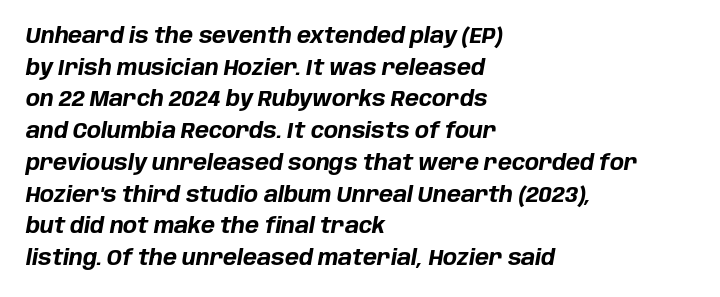
The image shows 21 px bold type, italic (leaning right); set left-aligned, normal line spacing (1.51x), normal letter spacing, not underlined.
